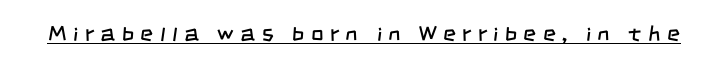
{"bold": "no", "underline": "yes", "letter_spacing": "wide", "letter_spacing_em": 0.3, "glyph_px": 22}
